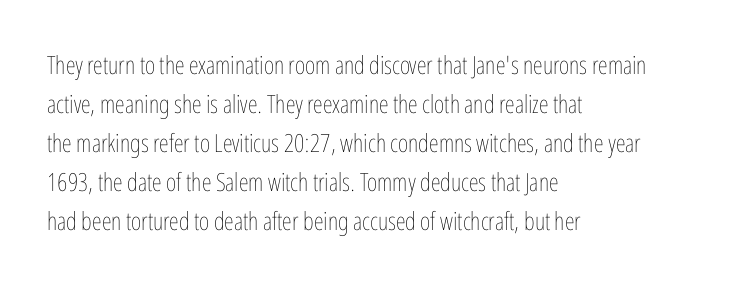
The image shows 25 px text type, upright; set left-aligned, normal line spacing (1.56x), normal letter spacing, not underlined.
